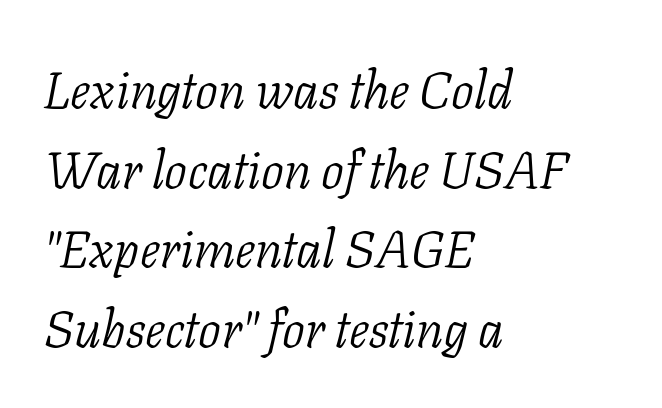
Q: Is the text bold? A: No.
Q: Is the text italic (slanted)? A: Yes, it leans right by about 11 degrees.
Q: Is the typeface a serif or a sans-serif typeface? A: Serif.
Q: Is the text underlined? A: No.
Q: How is the paragraph aligned? A: Left-aligned.
Q: Is the spacing between letters normal or unusually wide? A: Normal.
Q: Is the spacing between lines tight, normal or loose? A: Normal.
Q: Width (condensed, normal, or wide)? A: Normal.
Q: Stroke contrast? A: Low.
Q: x-height? A: Medium.
Q: Monospaced? A: No.
